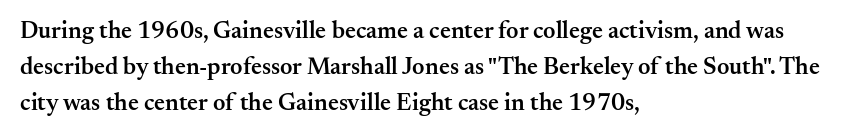
The image shows 24 px text type, upright; set left-aligned, normal line spacing (1.5x), normal letter spacing, not underlined.
